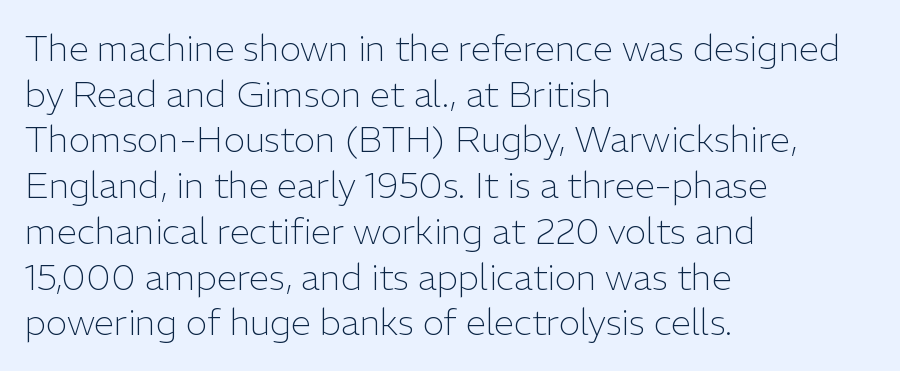
Q: Is the text bold? A: No.
Q: Is the text italic (slanted)? A: No, it is upright.
Q: Is the typeface a serif or a sans-serif typeface? A: Sans-serif.
Q: Is the text underlined? A: No.
Q: How is the paragraph aligned? A: Left-aligned.
Q: Is the spacing between letters normal or unusually wide? A: Normal.
Q: Is the spacing between lines tight, normal or loose? A: Normal.
Q: Width (condensed, normal, or wide)? A: Normal.
Q: Stroke contrast? A: Low.
Q: x-height? A: Medium.
Q: Monospaced? A: No.
